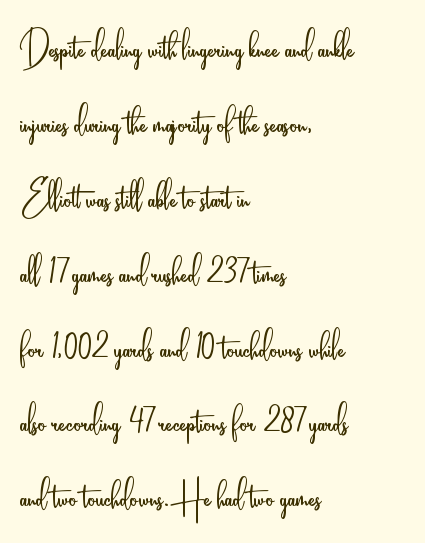
The image shows 48 px light, condensed sans-serif type; set left-aligned, normal line spacing (1.56x), normal letter spacing, not underlined; low stroke contrast and a small x-height.
